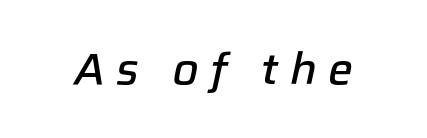
Q: Is the text bold? A: Semi-bold.
Q: Is the text italic (slanted)? A: Yes, it leans right by about 12 degrees.
Q: Is the text underlined? A: No.
Q: Is the spacing between letters normal or unusually wide? A: Unusually wide.
Q: Width (condensed, normal, or wide)? A: Normal.
Q: Stroke contrast? A: Low.
Q: x-height? A: Medium.
Q: Monospaced? A: No.
